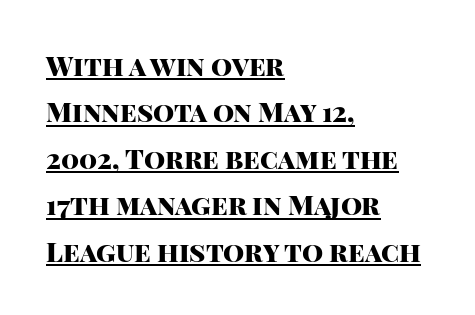
The image shows 27 px bold type, upright; set left-aligned, line spacing 1.72x, normal letter spacing, underlined.
